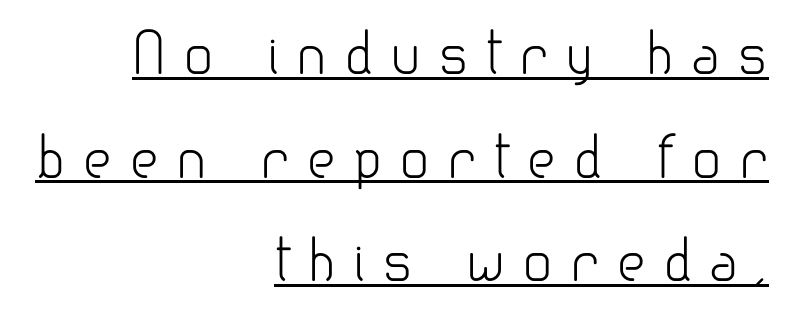
Where is the straight margin? On the right. Think of a printed novel: that variable character pitch is what you see here. Ink coverage per letter is moderate at most. Stroke terminals: plain, sans-serif. Look at the tracking — it's clearly loosened, letters drifting apart. Posture: upright roman.
